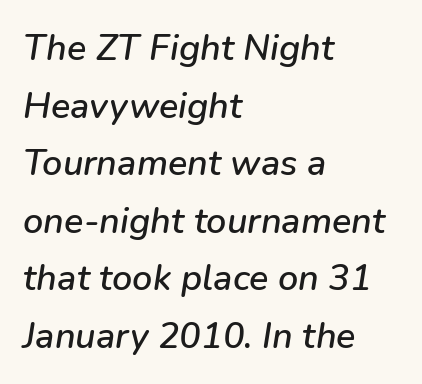
The image shows 36 px text type, italic (leaning right); set left-aligned, normal line spacing (1.6x), normal letter spacing, not underlined; low stroke contrast and a medium x-height.
